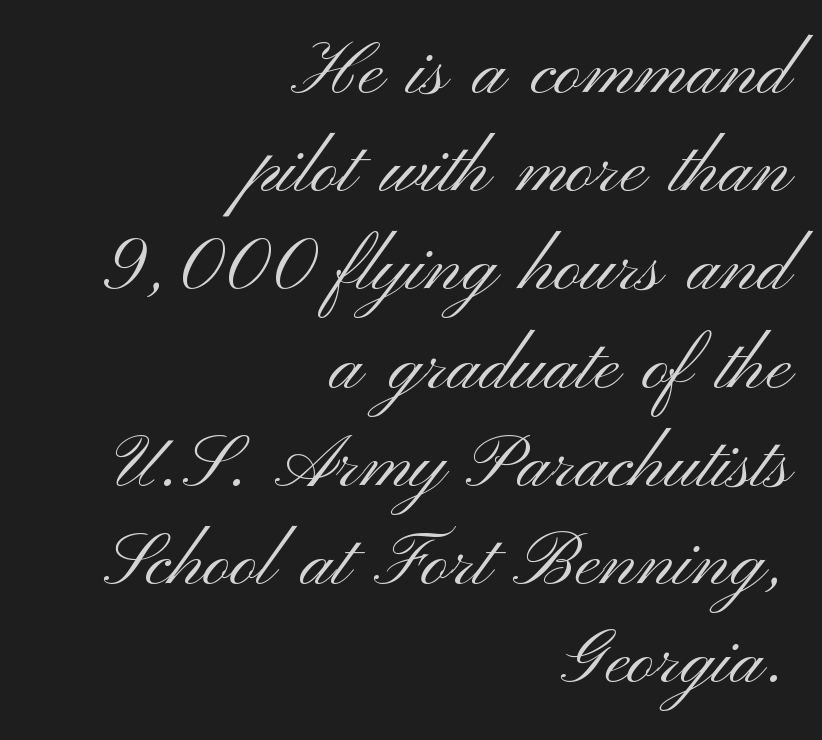
The image shows 75 px light, wide sans-serif type; set right-aligned, normal line spacing (1.31x), normal letter spacing, not underlined; medium stroke contrast and a small x-height.
